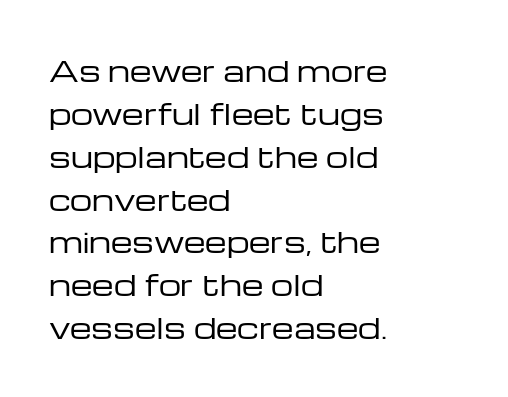
Q: Is the text bold? A: No.
Q: Is the text italic (slanted)? A: No, it is upright.
Q: Is the typeface a serif or a sans-serif typeface? A: Sans-serif.
Q: Is the text underlined? A: No.
Q: How is the paragraph aligned? A: Left-aligned.
Q: Is the spacing between letters normal or unusually wide? A: Normal.
Q: Is the spacing between lines tight, normal or loose? A: Normal.
Q: Width (condensed, normal, or wide)? A: Wide.
Q: Stroke contrast? A: Low.
Q: x-height? A: Medium.
Q: Monospaced? A: No.
